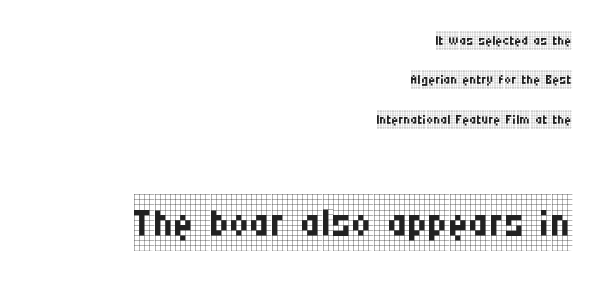
The image shows 56 px regular-weight, condensed serif type, upright; set right-aligned, loose line spacing (2.07x), normal letter spacing, not underlined; the second (bottom) block is 2.95x larger; low stroke contrast and a large x-height.
